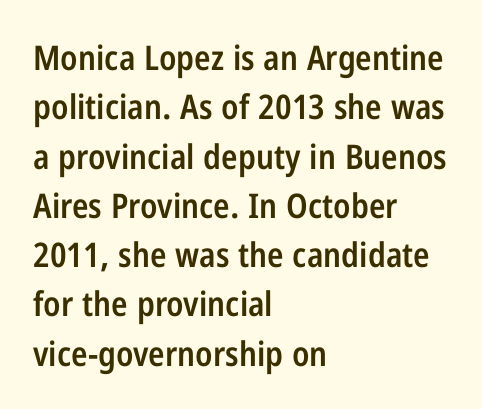
Summary of vertical rhythm: regular, with standard interline spacing. Caption: semibold face, moderately heavy strokes. Only glyphs here, with clear space below each row. Short note: letters normally spaced. The rag falls on the right side of this text block.
